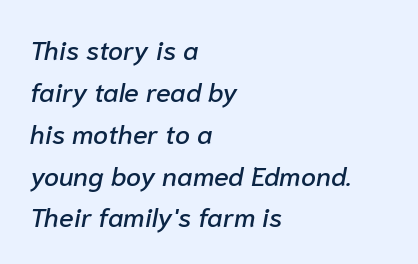
Vertical spacing — default. Words float on clear page, feet unadorned. Slant detected: the letters are inclined. Look at the tracking — it's just the regular setting, nothing added. The lines in this sample share a left origin and differ only in where they stop.
